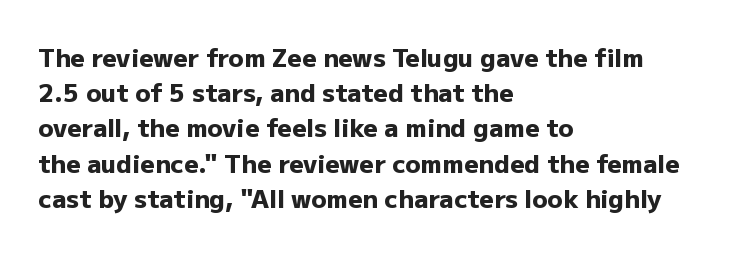
{"italic": "no", "bold": "yes", "underline": "no", "align": "left", "line_spacing": "normal", "line_spacing_ratio": 1.41, "letter_spacing": "normal", "letter_spacing_em": 0.0, "glyph_px": 25}
